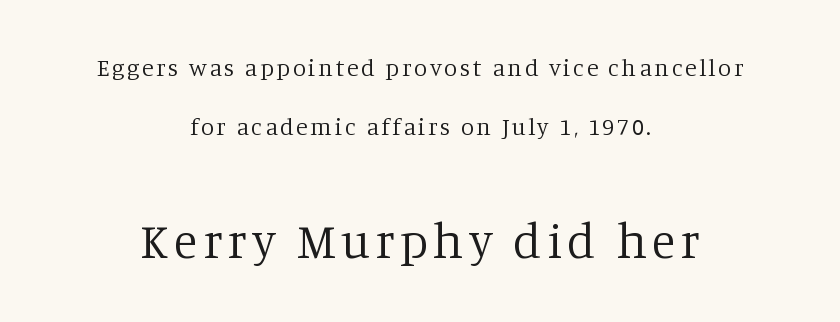
Q: Is the text bold? A: No.
Q: Is the text italic (slanted)? A: No, it is upright.
Q: Is the typeface a serif or a sans-serif typeface? A: Serif.
Q: Is the text underlined? A: No.
Q: How is the paragraph aligned? A: Centered.
Q: Is the spacing between lines tight, normal or loose? A: Loose.
Q: Which block of text is set in a larger size, the first (top) or the second (bottom)? A: The second (bottom) one.
Q: Width (condensed, normal, or wide)? A: Normal.
Q: Stroke contrast? A: Low.
Q: x-height? A: Large.
Q: Monospaced? A: No.
